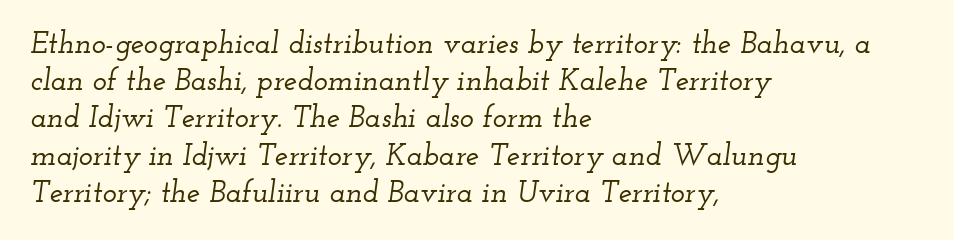
The lines are quadded left. The face used here is proportionally spaced, like ordinary book or web type. A serif font was chosen for this passage. Tracking value appears to be zero — textbook default spacing. Is the type slanted? Yes — the strokes lean at a clear angle.
